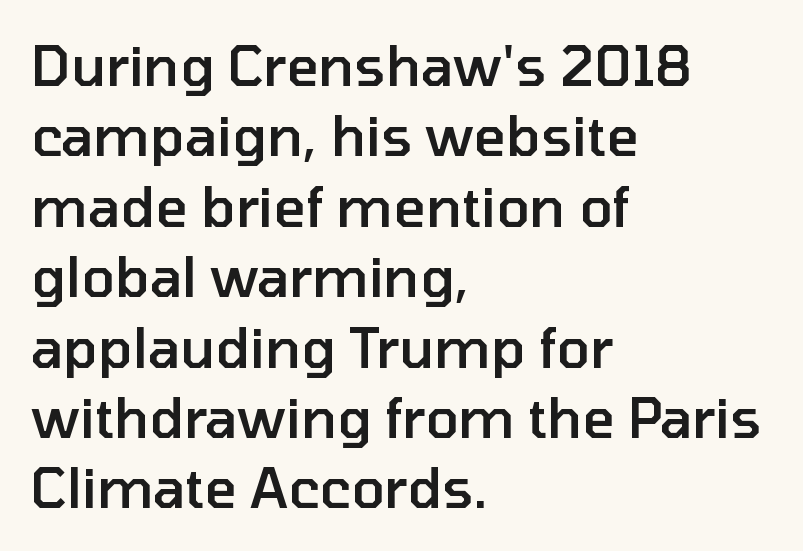
How heavy is the stroke? Medium-heavy — a semibold, shy of bold. Does the leading feel generous? No, just average. A typesetter would mark this as roman, not italic. The letters sit at their default tracking, neither squeezed nor spread. The letters advance in unequal steps, a hallmark of proportional type.
